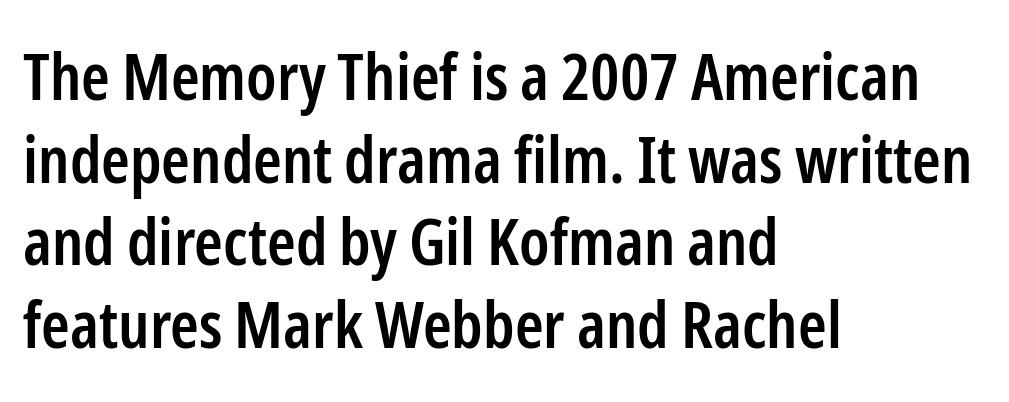
Tall strokes in this sample are plumb rather than angled. A typesetter would call this proportional, since set widths differ per character. Unlike a traditional serif, this face leaves its strokes unadorned. One-word summary of the alignment: left. The tracking reads as untouched default to a designer's eye.
